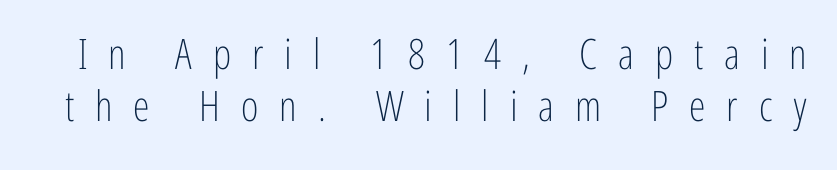
The image shows 42 px light, condensed sans-serif type, upright; set normal line spacing (1.25x), unusually wide letter spacing (+0.5 em), not underlined; low stroke contrast and a medium x-height.
